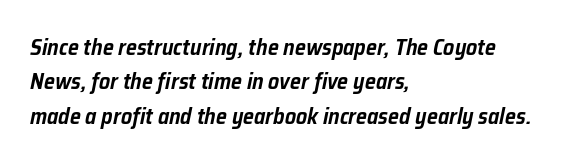
The image shows 22 px text type, italic (leaning right); set left-aligned, normal line spacing (1.56x), normal letter spacing, not underlined.
